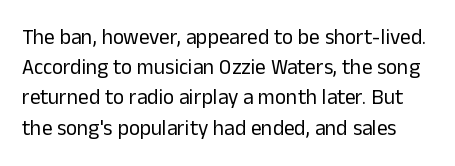
{"italic": "no", "bold": "no", "underline": "no", "line_spacing": "normal", "line_spacing_ratio": 1.44, "letter_spacing": "normal", "letter_spacing_em": 0.0, "glyph_px": 21}
